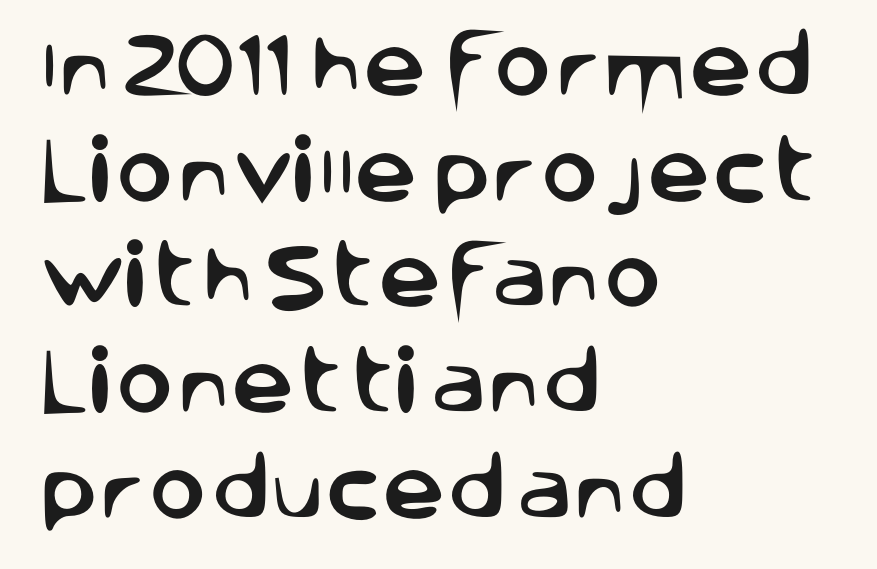
The tracking reads as untouched default to a designer's eye. Type style note: lacks serifs. The lettering holds an erect, upright posture throughout. Check under the words: just untouched page. Normally led — the rows are evenly, conventionally spaced. The face used here is proportionally spaced, like ordinary book or web type.
